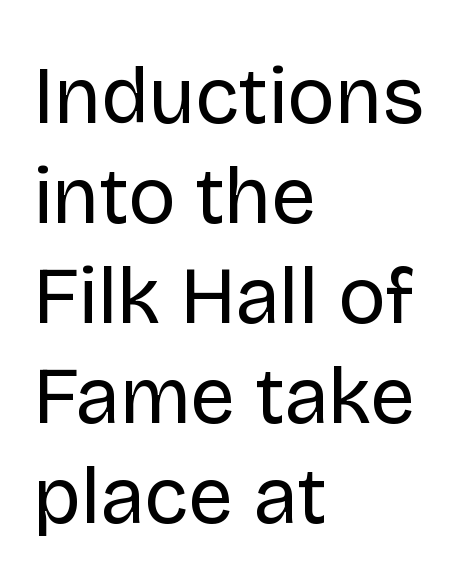
The image shows 80 px regular-weight sans-serif type, upright; set left-aligned, normal line spacing (1.25x), normal letter spacing, not underlined; low stroke contrast and a large x-height.
